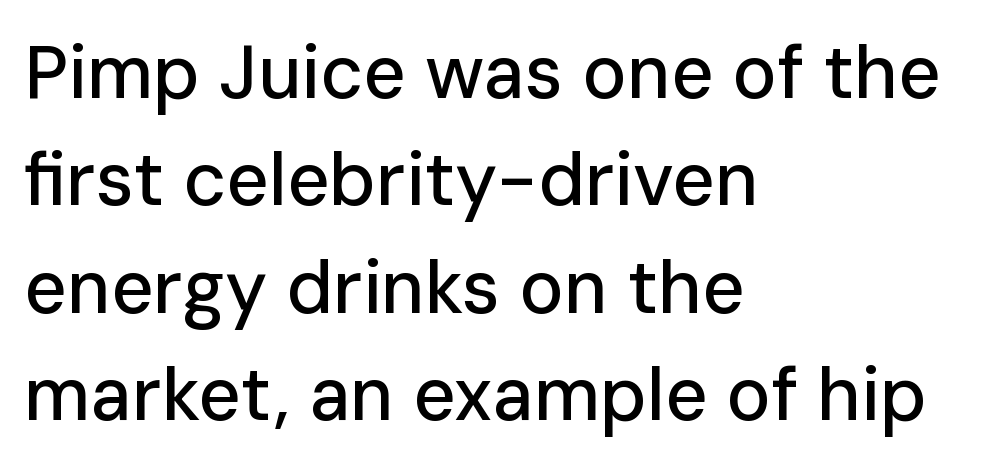
A clean baseline with only descenders dipping below it. Spacing verdict: proportional, widths tailored to each character. I'd call this a sans setting — the letters go barefoot. The axis of the letterforms is exactly vertical.
